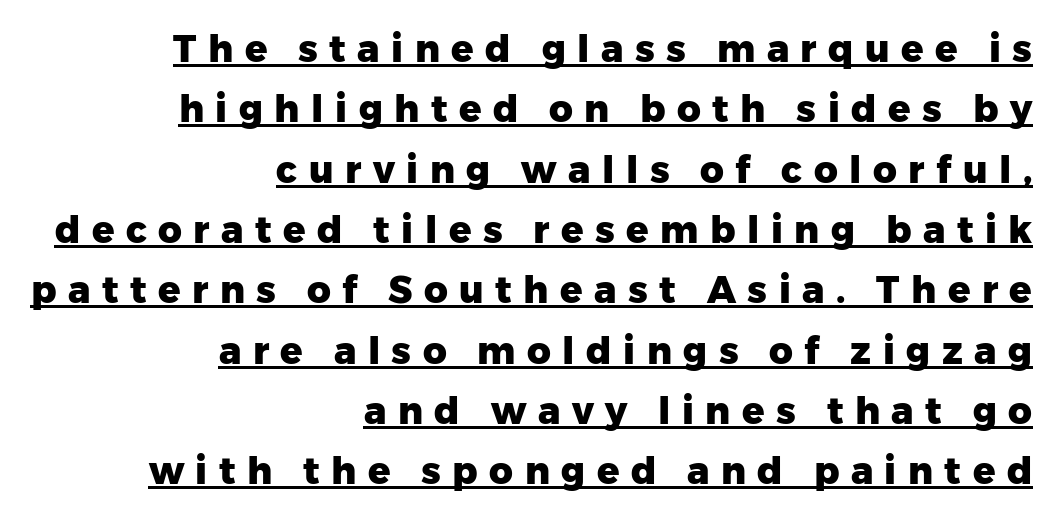
Q: Is the text bold? A: Yes.
Q: Is the text italic (slanted)? A: No, it is upright.
Q: Is the typeface a serif or a sans-serif typeface? A: Sans-serif.
Q: Is the text underlined? A: Yes.
Q: How is the paragraph aligned? A: Right-aligned.
Q: Is the spacing between letters normal or unusually wide? A: Unusually wide.
Q: Is the spacing between lines tight, normal or loose? A: Normal.
Q: Width (condensed, normal, or wide)? A: Normal.
Q: Stroke contrast? A: Low.
Q: x-height? A: Medium.
Q: Monospaced? A: No.
